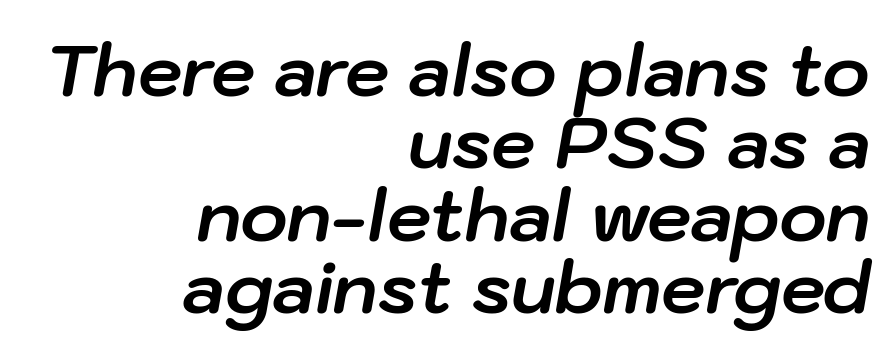
Q: Is the text bold? A: Yes.
Q: Is the text italic (slanted)? A: Yes, it leans right by about 10 degrees.
Q: Is the text underlined? A: No.
Q: How is the paragraph aligned? A: Right-aligned.
Q: Is the spacing between letters normal or unusually wide? A: Normal.
Q: Is the spacing between lines tight, normal or loose? A: Tight.
Q: Width (condensed, normal, or wide)? A: Normal.
Q: Stroke contrast? A: Low.
Q: x-height? A: Medium.
Q: Monospaced? A: No.
